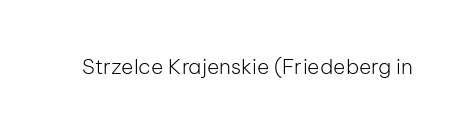
Q: Is the text bold? A: No.
Q: Is the text italic (slanted)? A: No, it is upright.
Q: Is the text underlined? A: No.
Q: Is the spacing between letters normal or unusually wide? A: Normal.
